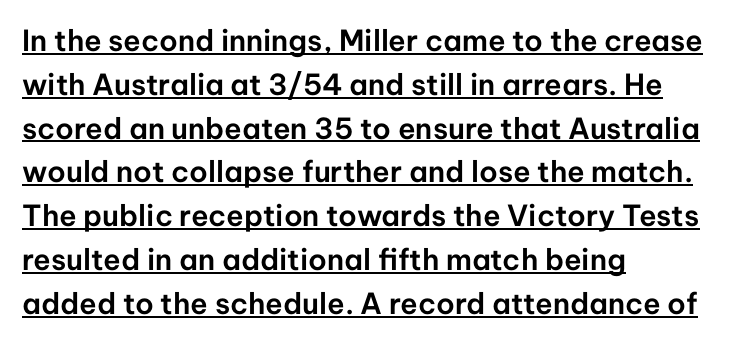
The image shows 29 px sans-serif type, upright; set left-aligned, normal line spacing (1.51x), normal letter spacing, underlined; low stroke contrast and a medium x-height.
